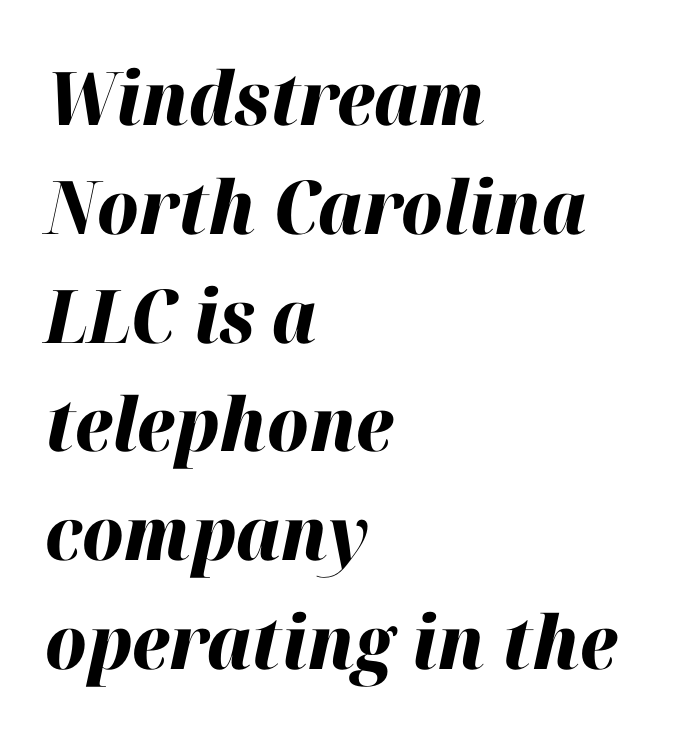
Q: Is the text bold? A: Yes.
Q: Is the text italic (slanted)? A: Yes, it leans right by about 12 degrees.
Q: Is the text underlined? A: No.
Q: How is the paragraph aligned? A: Left-aligned.
Q: Is the spacing between letters normal or unusually wide? A: Normal.
Q: Is the spacing between lines tight, normal or loose? A: Normal.
Q: Width (condensed, normal, or wide)? A: Normal.
Q: Stroke contrast? A: High.
Q: x-height? A: Medium.
Q: Monospaced? A: No.
